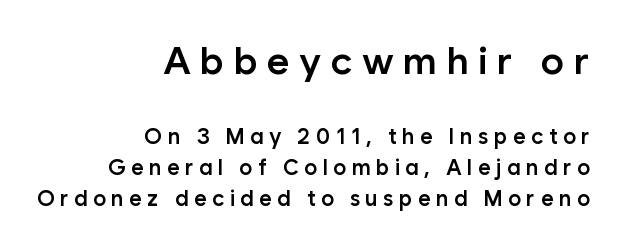
The font family rendered here belongs to the sans-serif group. Does the lettering tilt? It doesn't — this is upright. The specimen omits any rule beneath the text block's lines. The passage shown has open, widely tracked lettering throughout.
